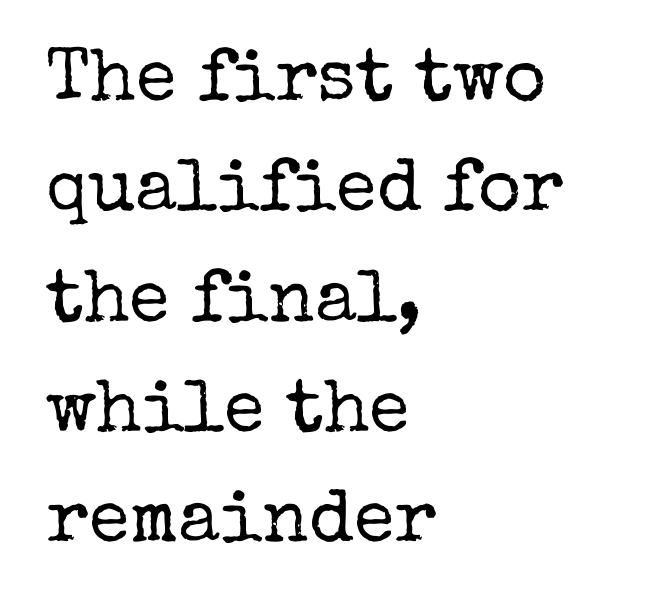
Q: Is the text bold? A: No.
Q: Is the text italic (slanted)? A: No, it is upright.
Q: Is the typeface a serif or a sans-serif typeface? A: Serif.
Q: Is the text underlined? A: No.
Q: How is the paragraph aligned? A: Left-aligned.
Q: Is the spacing between letters normal or unusually wide? A: Normal.
Q: Is the spacing between lines tight, normal or loose? A: Normal.
Q: Width (condensed, normal, or wide)? A: Normal.
Q: Stroke contrast? A: Low.
Q: x-height? A: Medium.
Q: Monospaced? A: No.
